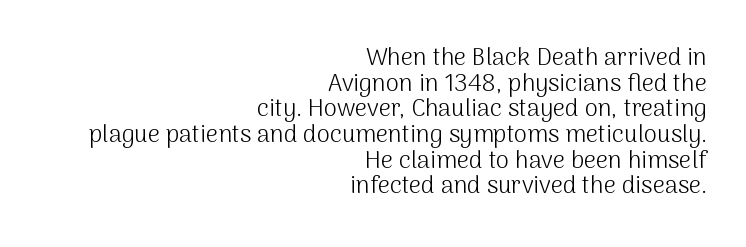
The image shows 24 px text type, upright; set right-aligned, tight line spacing (1.07x), normal letter spacing, not underlined.
